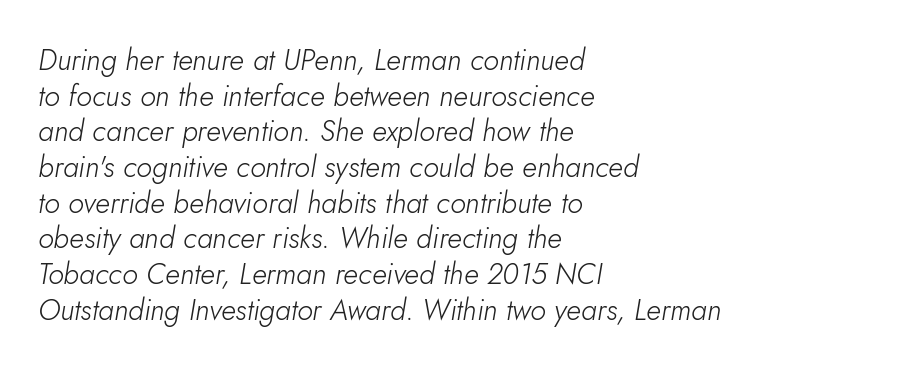
{"italic": "yes", "lean": "right", "slant_degrees": 5, "bold": "no", "weight": "light", "width": "normal", "stroke_contrast": "low", "x_height": "small", "monospaced": "no", "underline": "no", "align": "left", "line_spacing_ratio": 1.23, "letter_spacing": "normal", "letter_spacing_em": 0.0, "glyph_px": 29}
